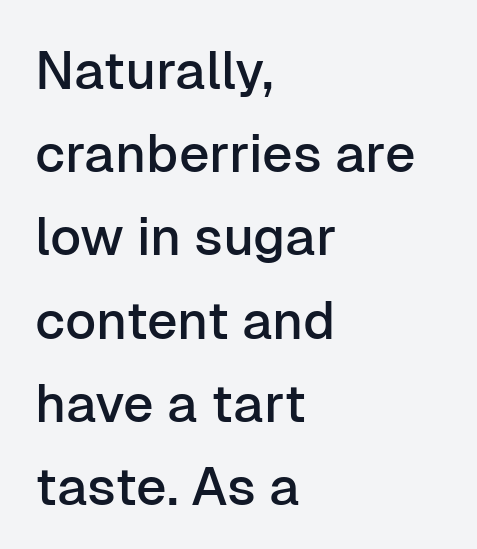
{"serif": "no", "italic": "no", "width": "normal", "stroke_contrast": "low", "x_height": "medium", "monospaced": "no", "underline": "no", "align": "left", "line_spacing": "normal", "line_spacing_ratio": 1.57, "letter_spacing": "normal", "letter_spacing_em": 0.0, "glyph_px": 53}
